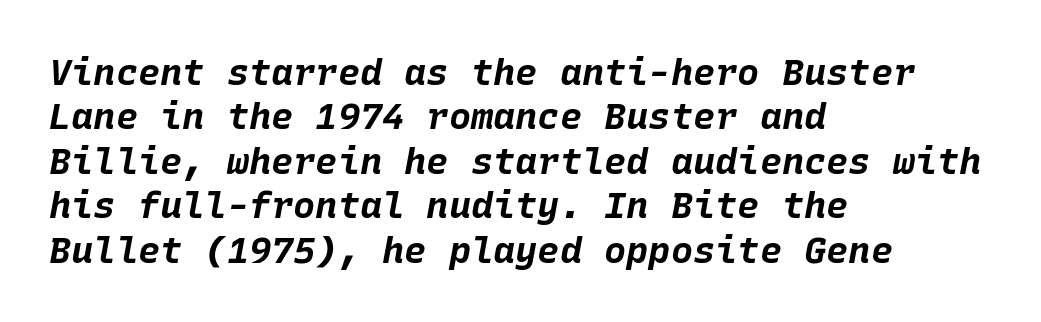
{"italic": "yes", "lean": "right", "slant_degrees": 10, "bold": "yes", "weight": "bold", "width": "normal", "stroke_contrast": "low", "x_height": "large", "monospaced": "yes", "underline": "no", "align": "left", "line_spacing_ratio": 1.2, "letter_spacing": "normal", "letter_spacing_em": 0.0, "glyph_px": 37}
